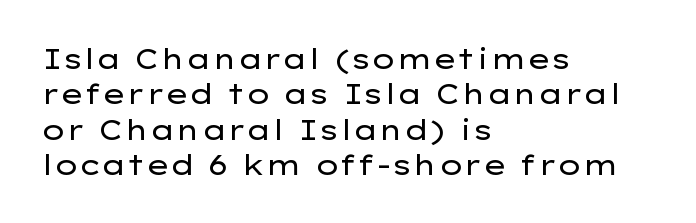
Alignment: flush left. The letters advance in unequal steps, a hallmark of proportional type. The font sits on the lighter half of the weight spectrum, regular included. The lettering holds an erect, upright posture throughout. Compared with typical paragraphs, the rows here are spaced about the same. This sample uses a sans-serif face.
